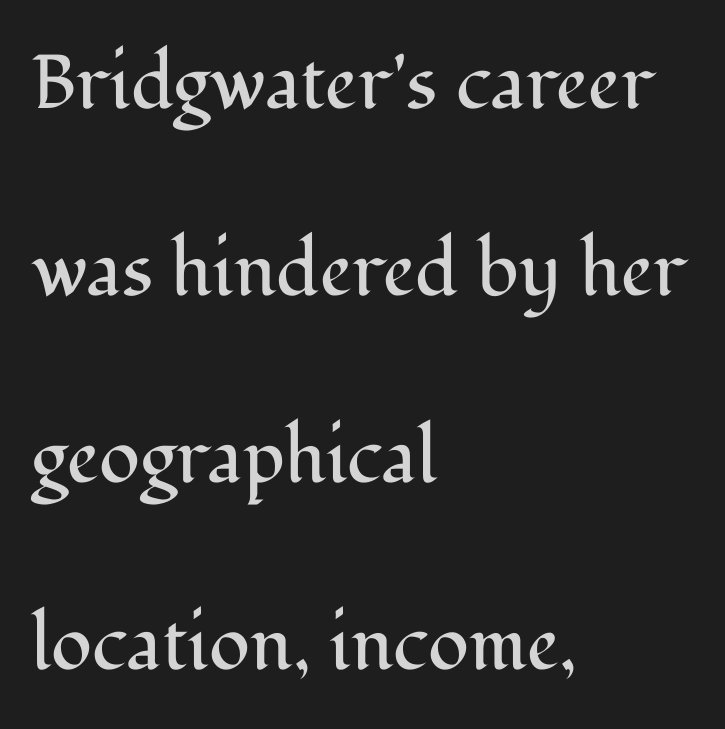
A bare baseline throughout the passage. The letterforms sit shoulder to shoulder at normal distance. Are there feet on the stems? There are — it's a serif. The cut favours lightness, reaching ordinary text weight at its darkest.
